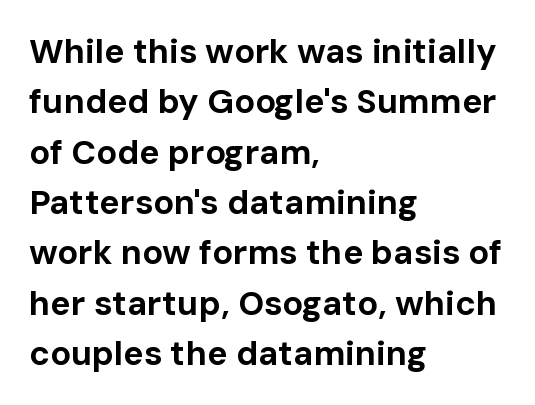
{"serif": "no", "italic": "no", "bold": "yes", "weight": "bold", "width": "normal", "stroke_contrast": "low", "x_height": "medium", "monospaced": "no", "underline": "no", "align": "left", "line_spacing": "normal", "line_spacing_ratio": 1.48, "letter_spacing": "normal", "letter_spacing_em": 0.0, "glyph_px": 34}
